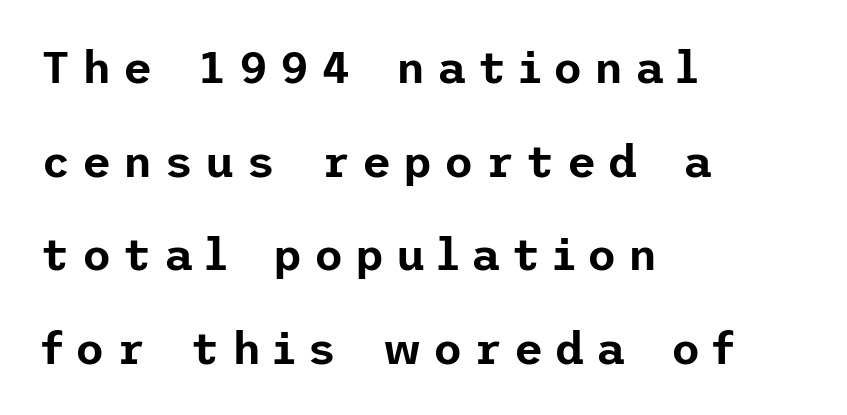
{"serif": "no", "italic": "no", "width": "normal", "stroke_contrast": "low", "x_height": "medium", "underline": "no", "align": "left", "line_spacing": "loose", "line_spacing_ratio": 2.08, "letter_spacing": "wide", "letter_spacing_em": 0.26, "glyph_px": 45}
